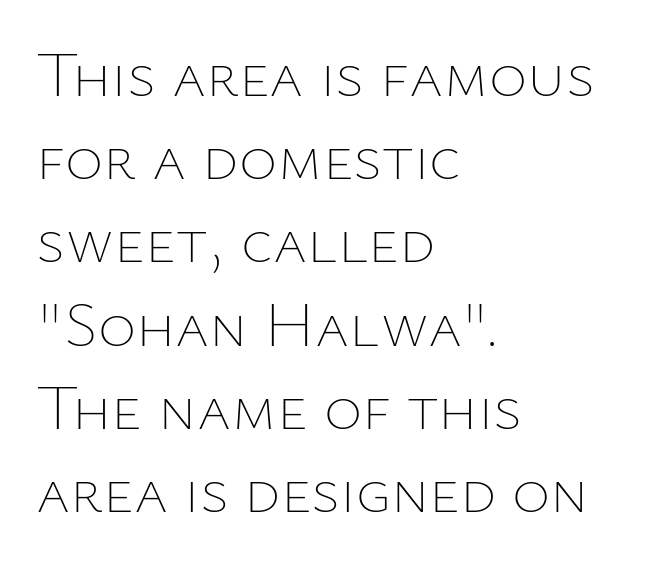
This sample has the flowing, uneven cadence of proportional lettering. A bare baseline throughout the passage. Visually the block forms a straight wall on the left and a jagged coastline on the right. The letters stand straight up with perfectly vertical stems. Each new line begins a customary step beneath the previous one.
